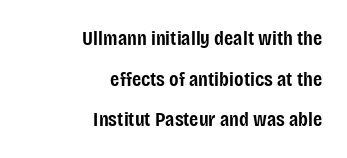
The image shows 21 px text type, upright; set right-aligned, loose line spacing (1.93x), normal letter spacing, not underlined.
